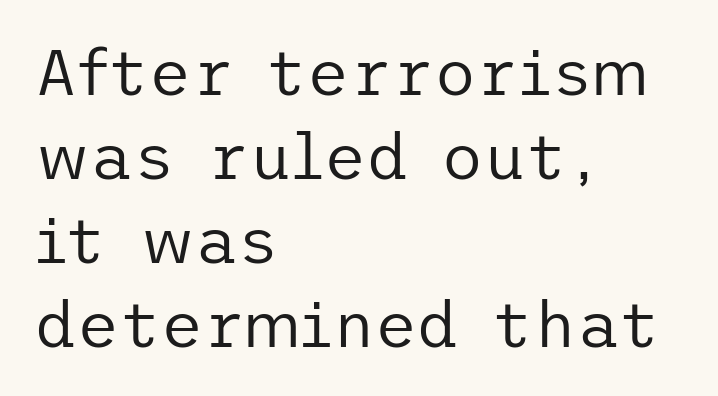
This is sans-serif lettering, the kind often seen on screens and signage. This sample uses an upright cut, with every glyph sitting square on the baseline. The block of text has a typical density, with ordinary space between rows. The lines are quadded left. The letterforms sit shoulder to shoulder at normal distance.
